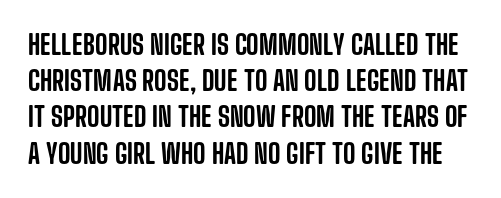
Q: Is the text italic (slanted)? A: No, it is upright.
Q: Is the text underlined? A: No.
Q: Is the spacing between letters normal or unusually wide? A: Normal.
Q: Is the spacing between lines tight, normal or loose? A: Normal.
